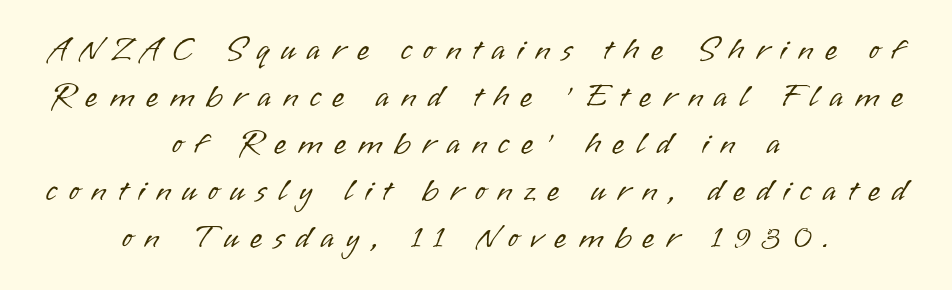
The image shows 32 px light sans-serif type; set centered, normal line spacing (1.47x), unusually wide letter spacing (+0.36 em), not underlined; low stroke contrast and a small x-height.
